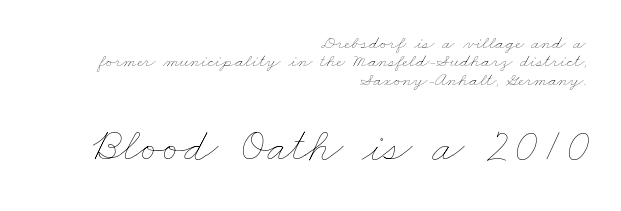
{"bold": "no", "weight": "thin", "width": "wide", "stroke_contrast": "low", "x_height": "small", "monospaced": "no", "underline": "no", "align": "right", "line_spacing": "tight", "line_spacing_ratio": 0.97, "letter_spacing": "normal", "letter_spacing_em": 0.0, "larger_block": "second", "size_ratio": 2.47, "glyph_px": 47}
